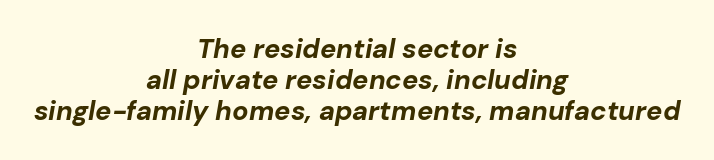
{"italic": "yes", "lean": "right", "slant_degrees": 10, "bold": "yes", "underline": "no", "align": "center", "line_spacing": "tight", "line_spacing_ratio": 1.14, "letter_spacing": "normal", "letter_spacing_em": 0.0, "glyph_px": 27}
